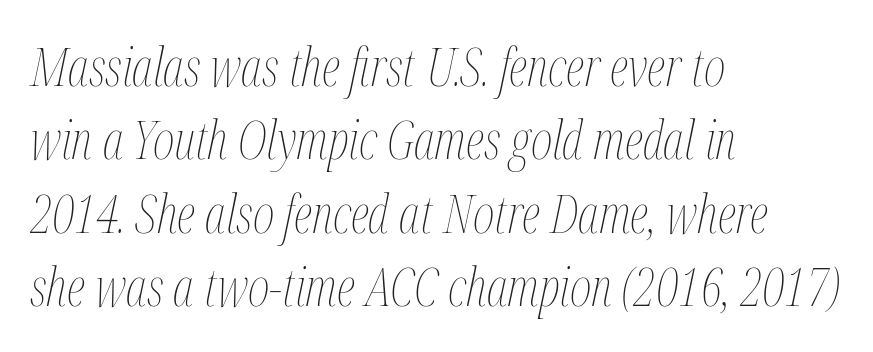
The space beneath each line is pristine and unruled. The face used here is proportionally spaced, like ordinary book or web type. You can tell it's italic because the verticals aren't actually vertical. Quick note: interline space is typical. The weight tops out at a normal text grade.
